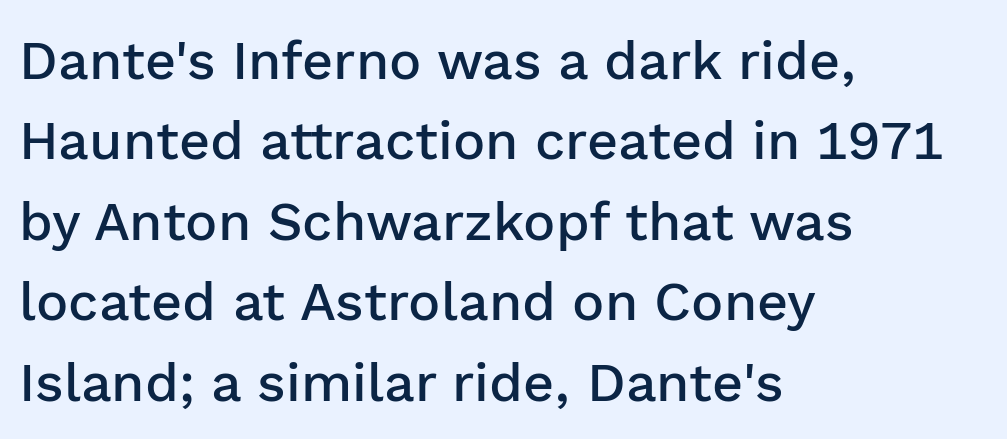
Q: Is the text bold? A: Semi-bold.
Q: Is the text italic (slanted)? A: No, it is upright.
Q: Is the typeface a serif or a sans-serif typeface? A: Sans-serif.
Q: Is the text underlined? A: No.
Q: How is the paragraph aligned? A: Left-aligned.
Q: Is the spacing between letters normal or unusually wide? A: Normal.
Q: Is the spacing between lines tight, normal or loose? A: Normal.
Q: Width (condensed, normal, or wide)? A: Normal.
Q: Stroke contrast? A: Low.
Q: x-height? A: Medium.
Q: Monospaced? A: No.
